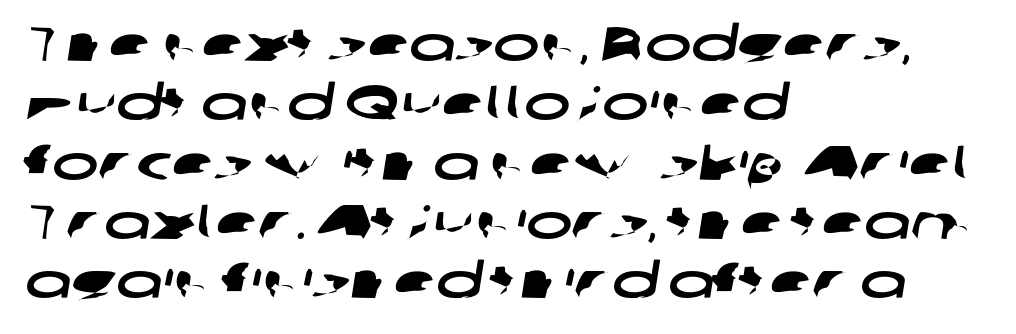
The gaps between neighbouring characters are ordinary and unremarkable. Compared with a centered layout, this one pins lines to the left instead. Plain, unruled lines of type. Here the designer chose a conventional face with non-uniform glyph widths.
